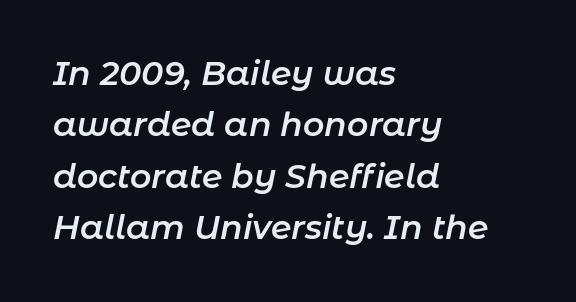
Q: Is the text bold? A: Semi-bold.
Q: Is the text italic (slanted)? A: Yes, it leans right by about 11 degrees.
Q: Is the text underlined? A: No.
Q: How is the paragraph aligned? A: Left-aligned.
Q: Is the spacing between letters normal or unusually wide? A: Normal.
Q: Is the spacing between lines tight, normal or loose? A: Normal.
Q: Width (condensed, normal, or wide)? A: Normal.
Q: Stroke contrast? A: Low.
Q: x-height? A: Medium.
Q: Monospaced? A: No.
